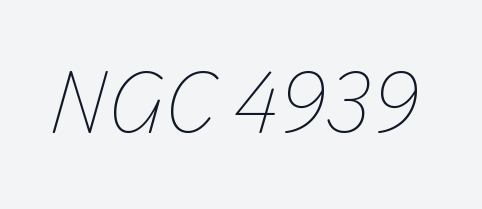
{"serif": "yes", "bold": "no", "weight": "light", "width": "normal", "stroke_contrast": "low", "x_height": "small", "monospaced": "no", "underline": "no", "letter_spacing": "normal", "letter_spacing_em": 0.0, "glyph_px": 59}
